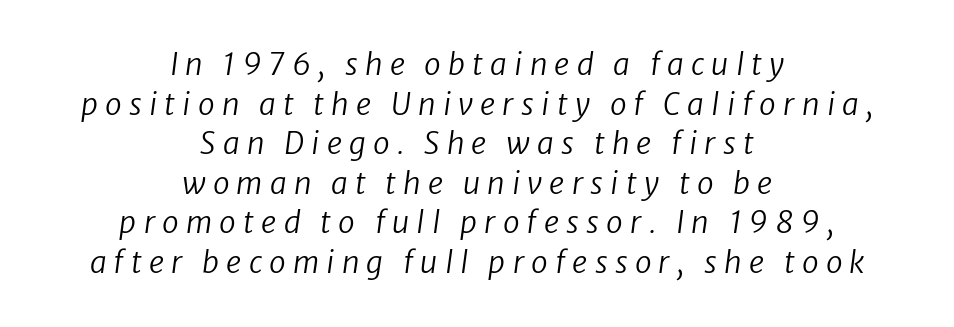
On a weight scale, this lands at 450 or below. The characters display no serif detailing; their extremities are plain. The typesetter chose a symmetrical, centered arrangement here. Descenders are the only things crossing below the line. Characters follow at a spacing far wider than the type designer built in. You could not count columns in this text — the font is proportionally spaced.
